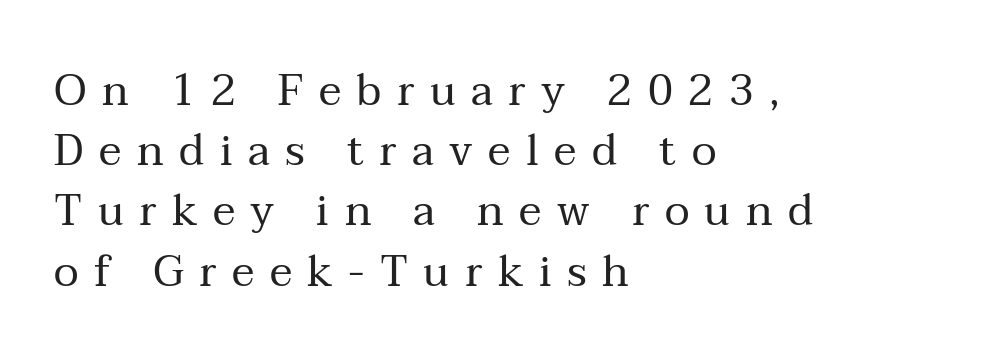
Leading: standard. Think standard paragraph weight, or any step lighter than that. The glyphs in this specimen are seriffed. If you drew a line through each stem, it would be perfectly vertical. Casual observation: everything's shoved over to the left.
